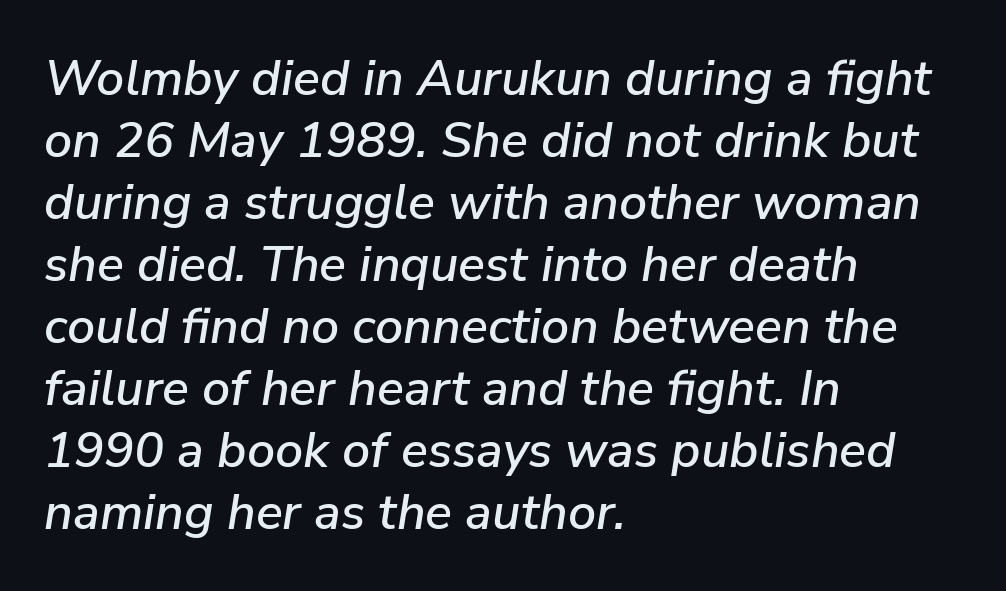
If you drew a ruler down the left edge, every line would touch it. Each word holds together tightly as a unit, with standard inter-letter gaps. Looking at the ascenders, they clearly lean. Bare-footed words on every line. Spacing verdict: proportional, widths tailored to each character.
